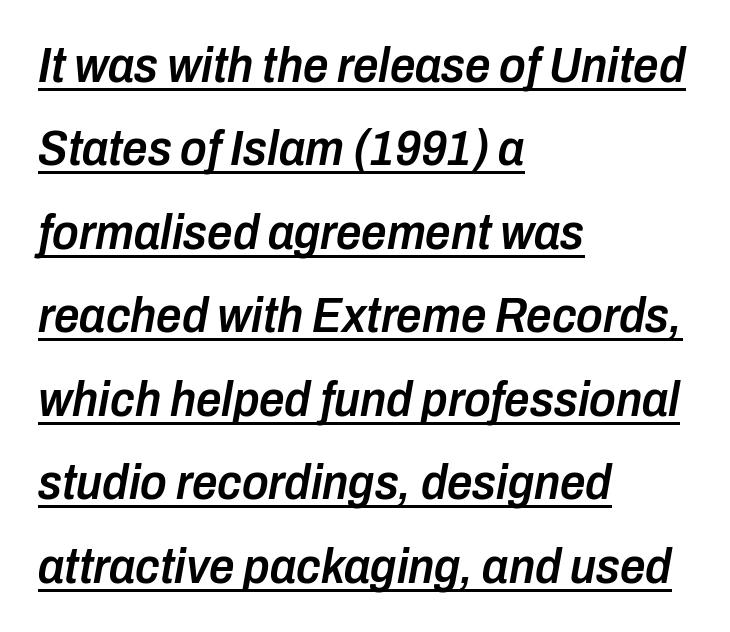
{"italic": "yes", "lean": "right", "slant_degrees": 10, "bold": "semi", "weight": "semibold", "width": "condensed", "stroke_contrast": "low", "x_height": "medium", "monospaced": "no", "underline": "yes", "align": "left", "line_spacing": "normal", "line_spacing_ratio": 1.67, "letter_spacing": "normal", "letter_spacing_em": 0.0, "glyph_px": 50}
